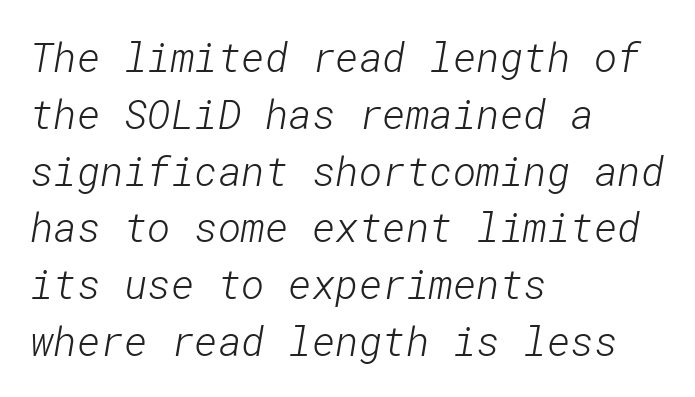
The image shows 40 px light sans-serif type; set left-aligned, normal line spacing (1.42x), normal letter spacing, not underlined; low stroke contrast and a medium x-height.
